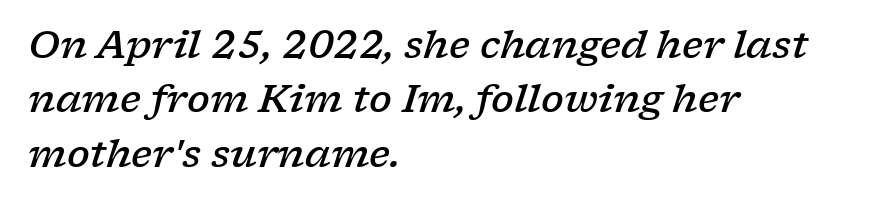
{"serif": "yes", "italic": "yes", "lean": "right", "slant_degrees": 17, "bold": "semi", "weight": "semibold", "width": "wide", "stroke_contrast": "low", "x_height": "medium", "monospaced": "no", "underline": "no", "align": "left", "line_spacing": "normal", "line_spacing_ratio": 1.43, "letter_spacing": "normal", "letter_spacing_em": 0.0, "glyph_px": 38}
